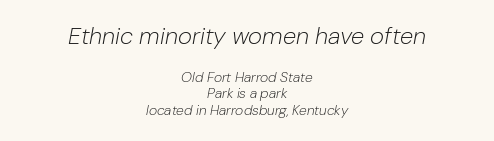
Q: Is the text bold? A: No.
Q: Is the text italic (slanted)? A: Yes, it leans right by about 10 degrees.
Q: Is the text underlined? A: No.
Q: How is the paragraph aligned? A: Centered.
Q: Is the spacing between letters normal or unusually wide? A: Normal.
Q: Which block of text is set in a larger size, the first (top) or the second (bottom)? A: The first (top) one.
